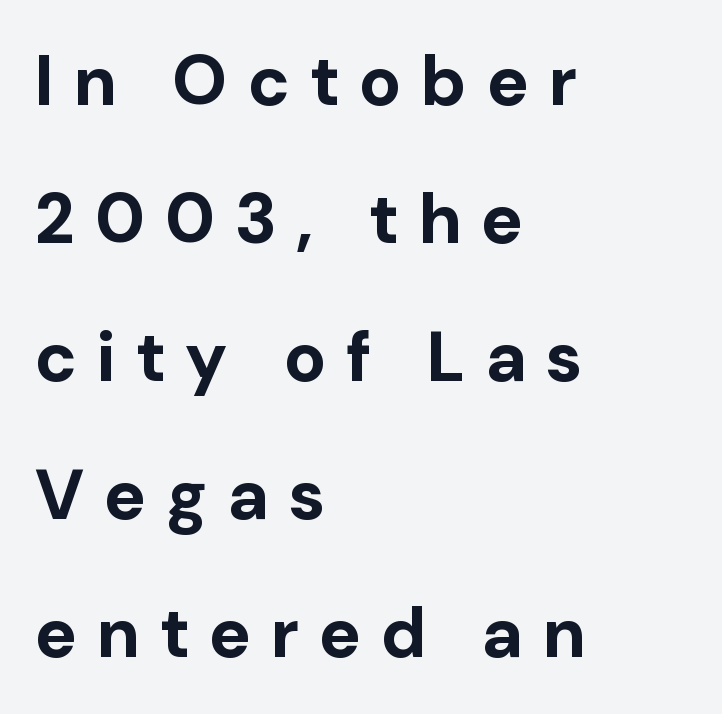
The image shows 70 px bold sans-serif type, upright; set left-aligned, loose line spacing (1.97x), unusually wide letter spacing (+0.29 em), not underlined; low stroke contrast and a medium x-height.
